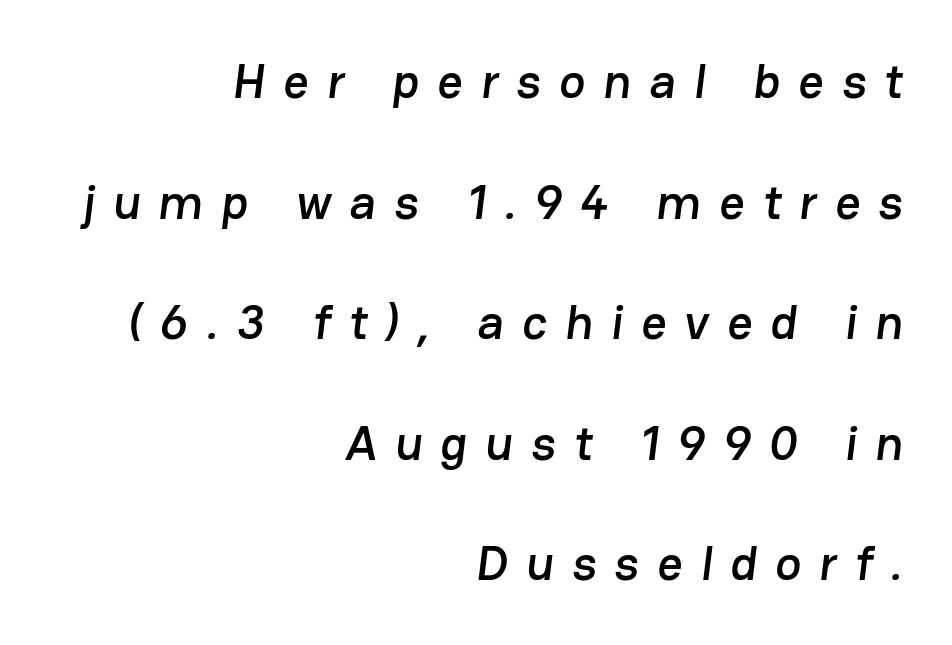
{"serif": "no", "width": "normal", "stroke_contrast": "low", "x_height": "medium", "monospaced": "no", "underline": "no", "align": "right", "line_spacing": "loose", "line_spacing_ratio": 2.46, "letter_spacing": "wide", "letter_spacing_em": 0.37, "glyph_px": 49}
